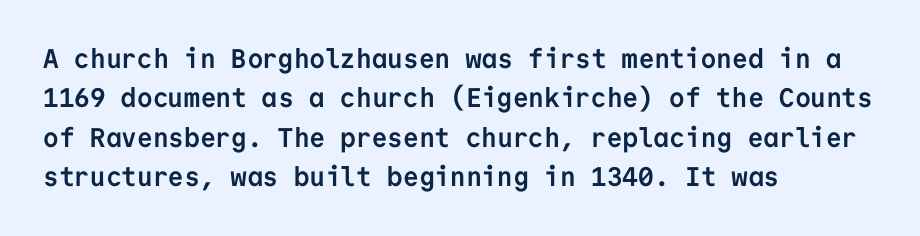
{"italic": "no", "bold": "yes", "underline": "no", "align": "left", "line_spacing": "normal", "line_spacing_ratio": 1.46, "letter_spacing": "normal", "letter_spacing_em": 0.0, "glyph_px": 27}
